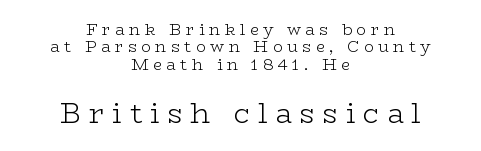
Q: Is the text bold? A: No.
Q: Is the text italic (slanted)? A: No, it is upright.
Q: Is the typeface a serif or a sans-serif typeface? A: Serif.
Q: Is the text underlined? A: No.
Q: How is the paragraph aligned? A: Centered.
Q: Is the spacing between letters normal or unusually wide? A: Unusually wide.
Q: Is the spacing between lines tight, normal or loose? A: Tight.
Q: Which block of text is set in a larger size, the first (top) or the second (bottom)? A: The second (bottom) one.
Q: Width (condensed, normal, or wide)? A: Wide.
Q: Stroke contrast? A: Low.
Q: x-height? A: Medium.
Q: Monospaced? A: No.
